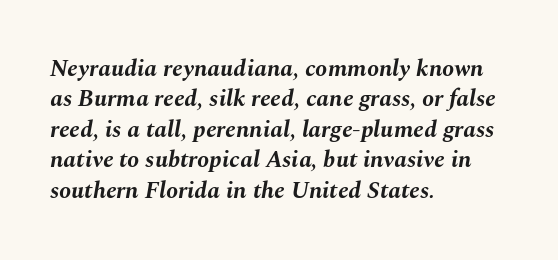
Q: Is the text bold? A: Yes.
Q: Is the text italic (slanted)? A: Yes, it leans right by about 10 degrees.
Q: Is the text underlined? A: No.
Q: How is the paragraph aligned? A: Left-aligned.
Q: Is the spacing between letters normal or unusually wide? A: Normal.
Q: Is the spacing between lines tight, normal or loose? A: Normal.
